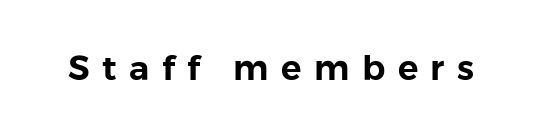
{"serif": "no", "italic": "no", "width": "normal", "stroke_contrast": "low", "x_height": "medium", "monospaced": "no", "underline": "no", "letter_spacing": "wide", "letter_spacing_em": 0.37, "glyph_px": 34}
